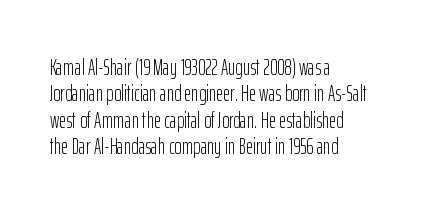
{"italic": "no", "bold": "no", "underline": "no", "align": "left", "line_spacing_ratio": 1.2, "letter_spacing": "normal", "letter_spacing_em": 0.0, "glyph_px": 22}
